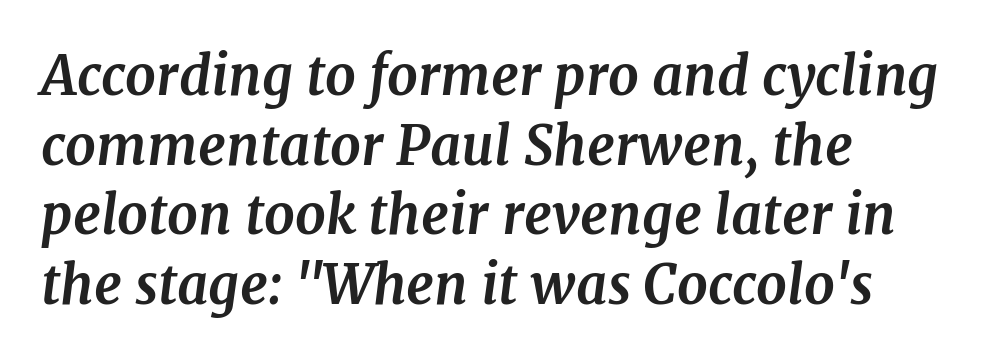
Q: Is the text bold? A: Yes.
Q: Is the text italic (slanted)? A: Yes, it leans right by about 7 degrees.
Q: Is the typeface a serif or a sans-serif typeface? A: Serif.
Q: Is the text underlined? A: No.
Q: How is the paragraph aligned? A: Left-aligned.
Q: Is the spacing between letters normal or unusually wide? A: Normal.
Q: Is the spacing between lines tight, normal or loose? A: Normal.
Q: Width (condensed, normal, or wide)? A: Normal.
Q: Stroke contrast? A: Medium.
Q: x-height? A: Medium.
Q: Monospaced? A: No.
